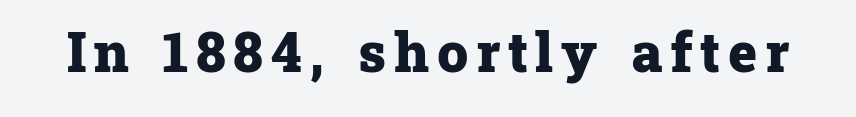
{"serif": "yes", "italic": "no", "bold": "yes", "weight": "heavy", "width": "normal", "stroke_contrast": "low", "x_height": "medium", "monospaced": "no", "underline": "no", "glyph_px": 55}
